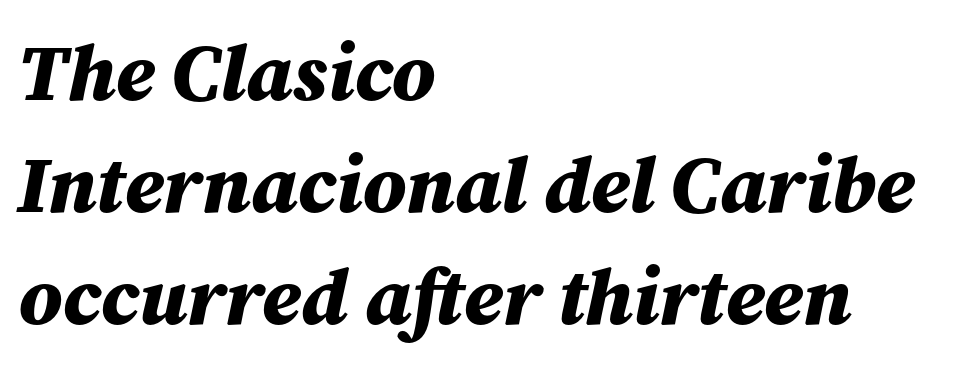
The image shows 80 px bold type, italic (leaning right); set left-aligned, normal line spacing (1.4x), normal letter spacing, not underlined; medium stroke contrast and a medium x-height.
